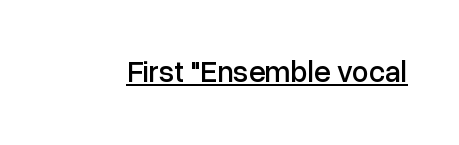
{"serif": "no", "italic": "no", "width": "normal", "stroke_contrast": "low", "x_height": "medium", "monospaced": "no", "underline": "yes", "letter_spacing": "normal", "letter_spacing_em": 0.0, "glyph_px": 30}
